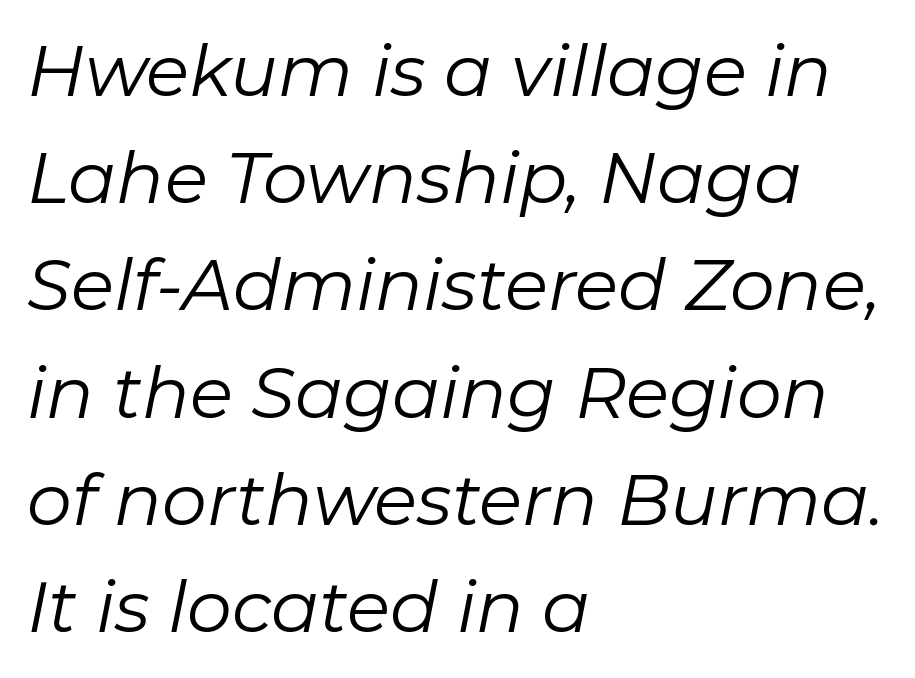
Typeset ragged right — the left edge is the straight one. Weight class: somewhere from thin through regular. Descenders are the only things crossing below the line. Each word holds together tightly as a unit, with standard inter-letter gaps. Do the characters align in a grid? No, the font is proportional. Students, observe: this is what conventionally led text looks like.
